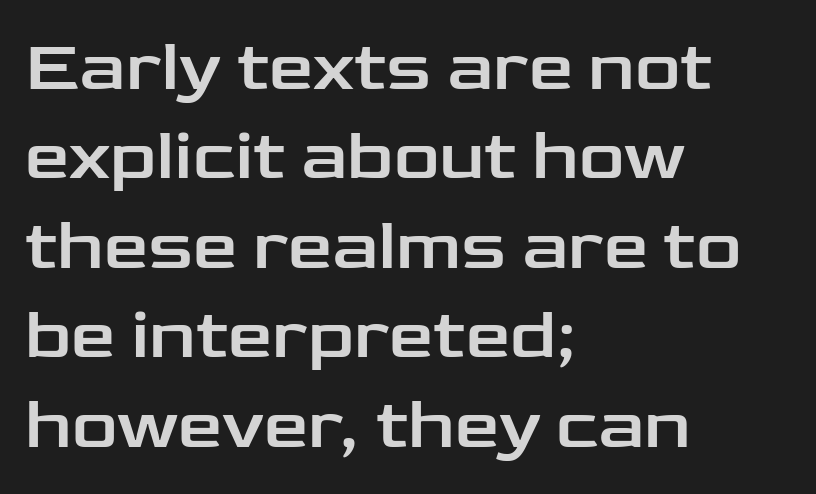
Q: Is the text italic (slanted)? A: No, it is upright.
Q: Is the typeface a serif or a sans-serif typeface? A: Sans-serif.
Q: Is the text underlined? A: No.
Q: How is the paragraph aligned? A: Left-aligned.
Q: Is the spacing between letters normal or unusually wide? A: Normal.
Q: Is the spacing between lines tight, normal or loose? A: Normal.
Q: Width (condensed, normal, or wide)? A: Wide.
Q: Stroke contrast? A: Low.
Q: x-height? A: Medium.
Q: Monospaced? A: No.
